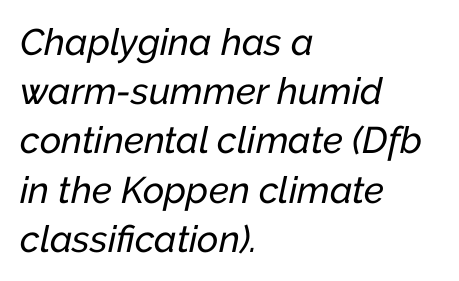
The image shows 37 px text type, italic (leaning right); set left-aligned, normal line spacing (1.33x), normal letter spacing, not underlined; low stroke contrast and a medium x-height.
